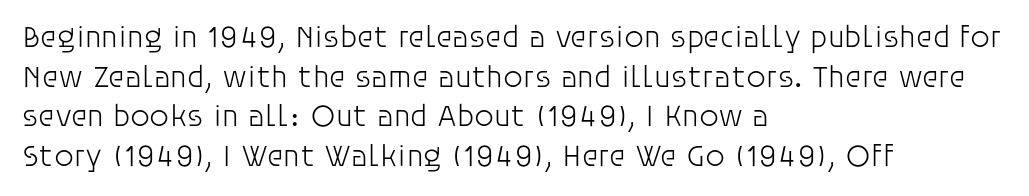
{"serif": "no", "italic": "no", "bold": "no", "weight": "light", "width": "normal", "stroke_contrast": "low", "x_height": "large", "monospaced": "no", "underline": "no", "align": "left", "line_spacing": "normal", "line_spacing_ratio": 1.28, "letter_spacing": "normal", "letter_spacing_em": 0.0, "glyph_px": 31}
